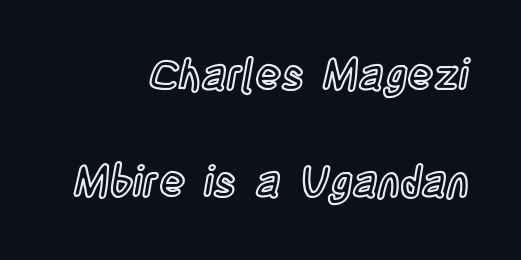
The image shows 43 px condensed type; set right-aligned, loose line spacing (2.49x), normal letter spacing, not underlined; a large x-height.
